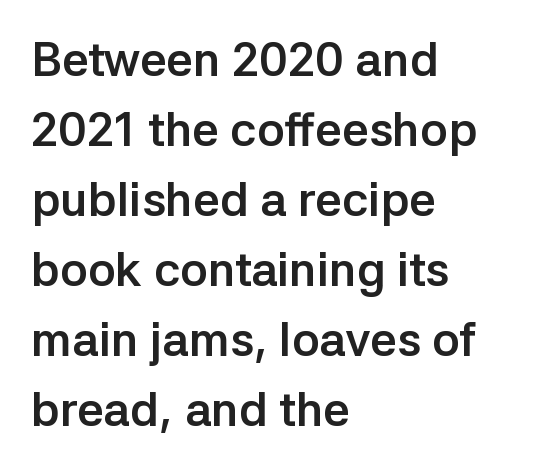
Q: Is the text bold? A: Yes.
Q: Is the text italic (slanted)? A: No, it is upright.
Q: Is the typeface a serif or a sans-serif typeface? A: Sans-serif.
Q: Is the text underlined? A: No.
Q: How is the paragraph aligned? A: Left-aligned.
Q: Is the spacing between letters normal or unusually wide? A: Normal.
Q: Is the spacing between lines tight, normal or loose? A: Normal.
Q: Width (condensed, normal, or wide)? A: Normal.
Q: Stroke contrast? A: Low.
Q: x-height? A: Medium.
Q: Monospaced? A: No.
